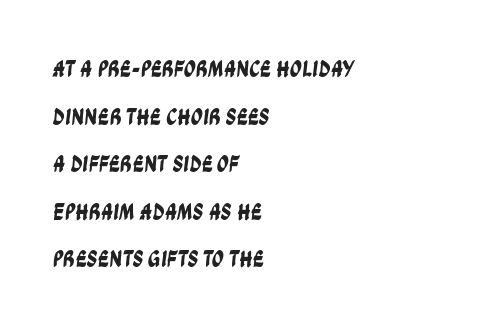
The image shows 24 px text type; set left-aligned, loose line spacing (1.98x), normal letter spacing, not underlined.
